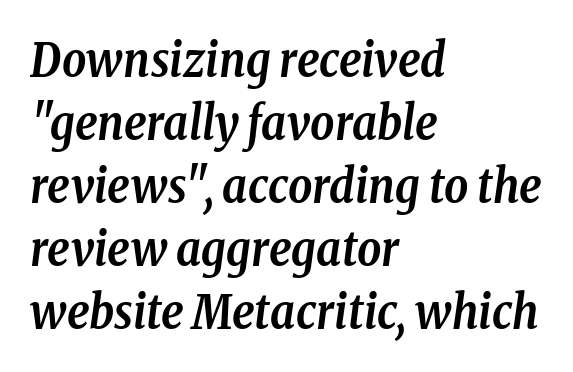
Q: Is the text bold? A: Yes.
Q: Is the text italic (slanted)? A: Yes, it leans right by about 8 degrees.
Q: Is the typeface a serif or a sans-serif typeface? A: Serif.
Q: Is the text underlined? A: No.
Q: How is the paragraph aligned? A: Left-aligned.
Q: Is the spacing between letters normal or unusually wide? A: Normal.
Q: Is the spacing between lines tight, normal or loose? A: Normal.
Q: Width (condensed, normal, or wide)? A: Condensed.
Q: Stroke contrast? A: Low.
Q: x-height? A: Medium.
Q: Monospaced? A: No.
